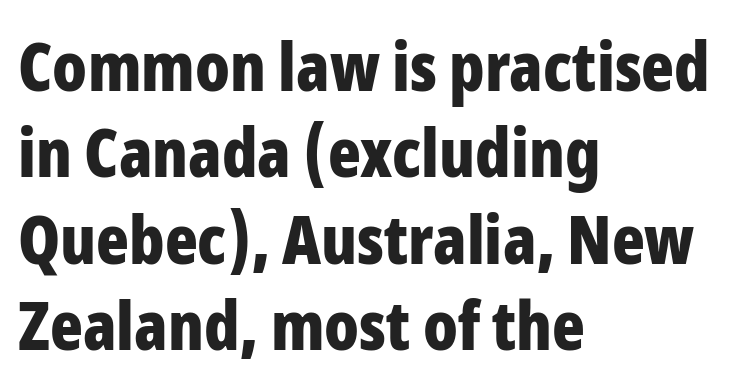
Q: Is the text bold? A: Yes.
Q: Is the text italic (slanted)? A: No, it is upright.
Q: Is the typeface a serif or a sans-serif typeface? A: Sans-serif.
Q: Is the text underlined? A: No.
Q: How is the paragraph aligned? A: Left-aligned.
Q: Is the spacing between letters normal or unusually wide? A: Normal.
Q: Is the spacing between lines tight, normal or loose? A: Normal.
Q: Width (condensed, normal, or wide)? A: Condensed.
Q: Stroke contrast? A: Low.
Q: x-height? A: Medium.
Q: Monospaced? A: No.
